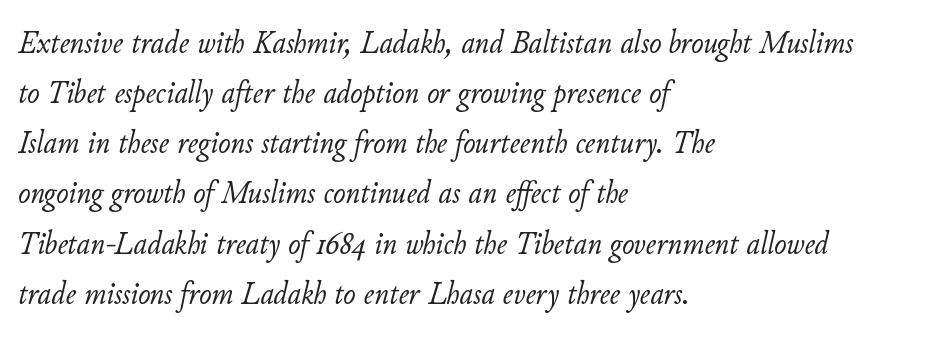
How are the letters spaced? Ordinarily, with no added tracking. This rendering uses left alignment, leaving the right contour irregular. Italic: yes, the glyphs are oblique. The foot of each line stays bare and open. This reads as an unemphasized weight, regular at the heaviest. You could not count columns in this text — the font is proportionally spaced.
